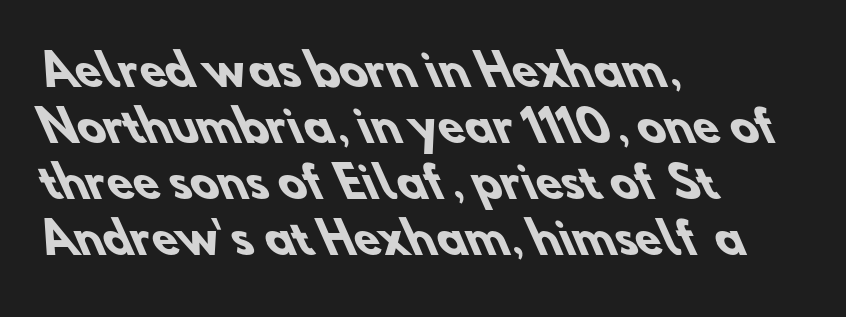
Do the characters align in a grid? No, the font is proportional. Stroke thickness is high; the sample reads as a true bold. Students, observe: this is what conventionally led text looks like. A student would call this left alignment; a typographer would say flush left, rag right. Is the letter spacing exaggerated? No — it looks like the ordinary default.
